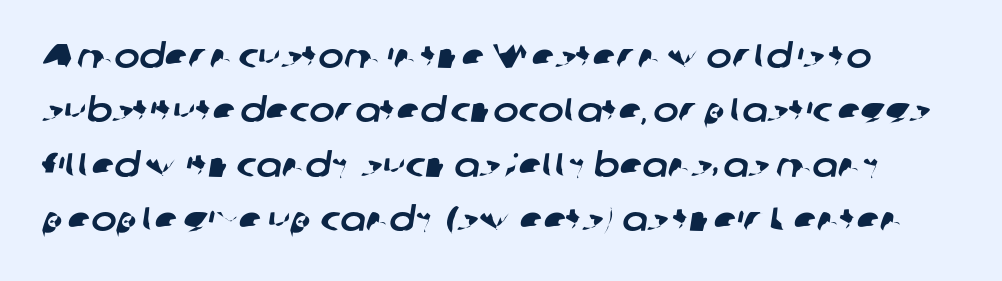
Q: Is the typeface a serif or a sans-serif typeface? A: Sans-serif.
Q: Is the text underlined? A: No.
Q: Is the spacing between letters normal or unusually wide? A: Normal.
Q: Is the spacing between lines tight, normal or loose? A: Normal.
Q: Width (condensed, normal, or wide)? A: Normal.
Q: Stroke contrast? A: Low.
Q: x-height? A: Medium.
Q: Monospaced? A: No.
